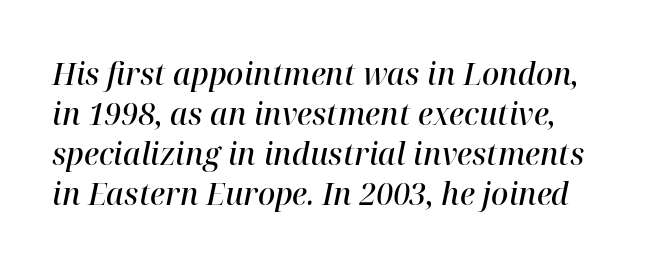
Q: Is the text bold? A: Semi-bold.
Q: Is the text italic (slanted)? A: Yes, it leans right by about 12 degrees.
Q: Is the typeface a serif or a sans-serif typeface? A: Serif.
Q: Is the text underlined? A: No.
Q: How is the paragraph aligned? A: Left-aligned.
Q: Is the spacing between letters normal or unusually wide? A: Normal.
Q: Is the spacing between lines tight, normal or loose? A: Normal.
Q: Width (condensed, normal, or wide)? A: Normal.
Q: Stroke contrast? A: High.
Q: x-height? A: Medium.
Q: Monospaced? A: No.
